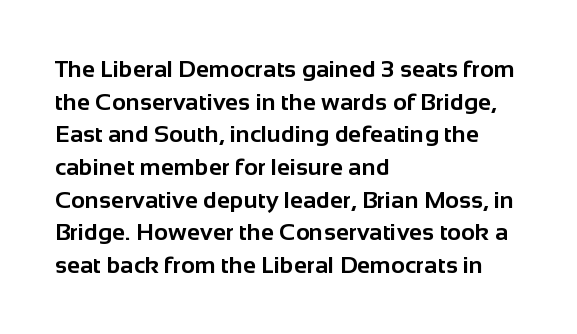
The rendering uses a moderate line-height, typical for paragraphs. The typography opts for an upright posture over an oblique one. Each word holds together tightly as a unit, with standard inter-letter gaps. Left-aligned paragraph, ragged on the right. The sample has been set heavy, in full bold. The string is rendered with underlining switched off.
